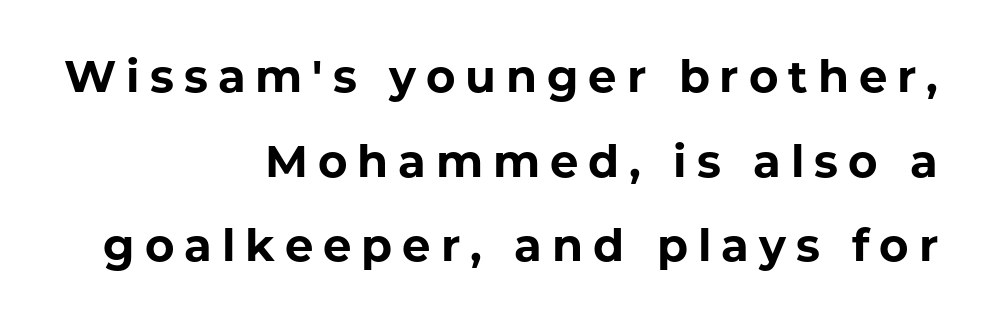
Q: Is the text bold? A: Yes.
Q: Is the text italic (slanted)? A: No, it is upright.
Q: Is the typeface a serif or a sans-serif typeface? A: Sans-serif.
Q: Is the text underlined? A: No.
Q: How is the paragraph aligned? A: Right-aligned.
Q: Is the spacing between letters normal or unusually wide? A: Unusually wide.
Q: Width (condensed, normal, or wide)? A: Normal.
Q: Stroke contrast? A: Low.
Q: x-height? A: Medium.
Q: Monospaced? A: No.
